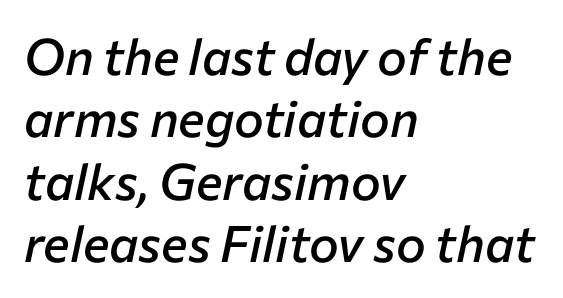
{"italic": "yes", "lean": "right", "slant_degrees": 12, "bold": "semi", "weight": "semibold", "width": "normal", "stroke_contrast": "low", "x_height": "medium", "monospaced": "no", "underline": "no", "align": "left", "line_spacing": "normal", "line_spacing_ratio": 1.25, "letter_spacing": "normal", "letter_spacing_em": 0.0, "glyph_px": 50}
